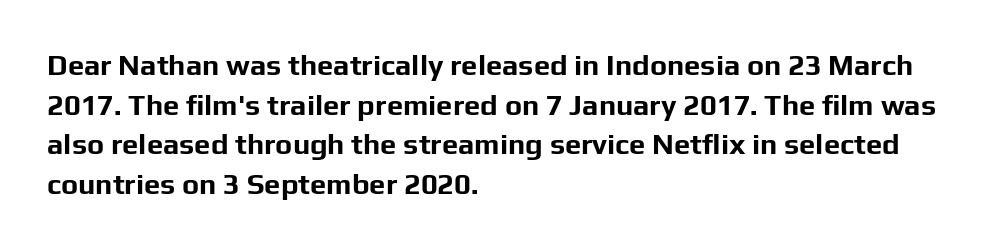
{"serif": "no", "italic": "no", "bold": "yes", "weight": "bold", "width": "normal", "stroke_contrast": "low", "x_height": "medium", "monospaced": "no", "underline": "no", "align": "left", "line_spacing": "normal", "line_spacing_ratio": 1.37, "letter_spacing": "normal", "letter_spacing_em": 0.0, "glyph_px": 29}
